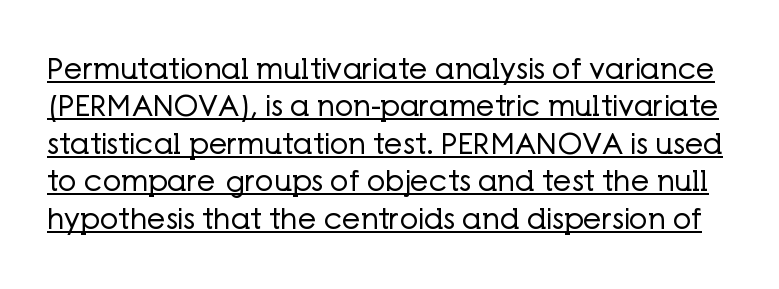
Q: Is the text bold? A: No.
Q: Is the text italic (slanted)? A: No, it is upright.
Q: Is the typeface a serif or a sans-serif typeface? A: Sans-serif.
Q: Is the text underlined? A: Yes.
Q: Is the spacing between letters normal or unusually wide? A: Normal.
Q: Is the spacing between lines tight, normal or loose? A: Normal.
Q: Width (condensed, normal, or wide)? A: Normal.
Q: Stroke contrast? A: Low.
Q: x-height? A: Medium.
Q: Monospaced? A: No.
